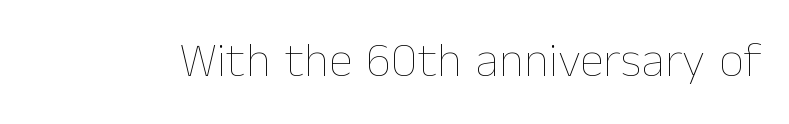
The image shows 49 px thin type, upright; set normal letter spacing, not underlined; low stroke contrast and a medium x-height.
